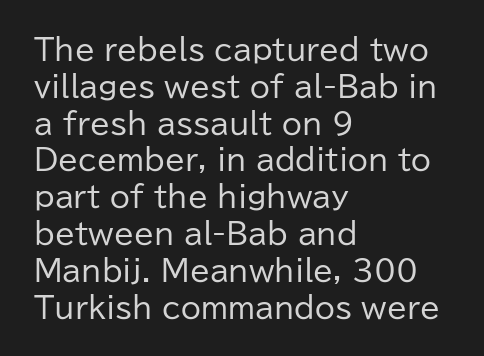
Q: Is the text bold? A: No.
Q: Is the text italic (slanted)? A: No, it is upright.
Q: Is the typeface a serif or a sans-serif typeface? A: Sans-serif.
Q: Is the text underlined? A: No.
Q: How is the paragraph aligned? A: Left-aligned.
Q: Is the spacing between letters normal or unusually wide? A: Normal.
Q: Is the spacing between lines tight, normal or loose? A: Normal.
Q: Width (condensed, normal, or wide)? A: Normal.
Q: Stroke contrast? A: Low.
Q: x-height? A: Medium.
Q: Monospaced? A: No.
